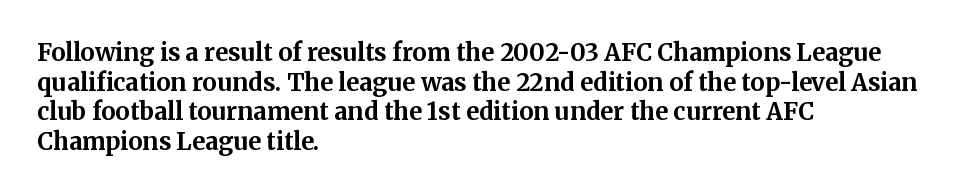
Nobody drew a line under any word here. The lettering stays uniformly vertical, giving the passage a roman look. Each word holds together tightly as a unit, with standard inter-letter gaps. A student would call this left alignment; a typographer would say flush left, rag right. Typographic density is high because the face is bold.
